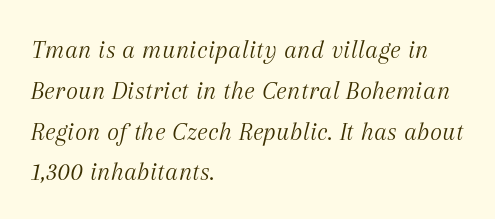
{"italic": "yes", "lean": "right", "slant_degrees": 12, "bold": "no", "underline": "no", "align": "left", "line_spacing": "normal", "line_spacing_ratio": 1.57, "letter_spacing": "normal", "letter_spacing_em": 0.0, "glyph_px": 26}
